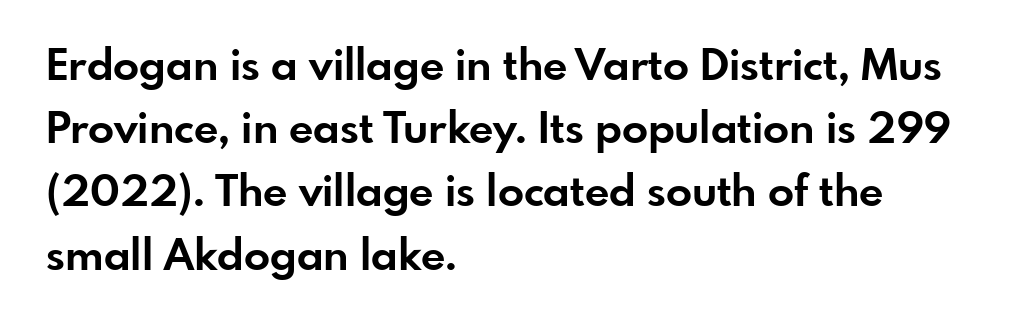
The image shows 43 px bold sans-serif type, upright; set left-aligned, normal line spacing (1.47x), normal letter spacing, not underlined; low stroke contrast and a small x-height.
